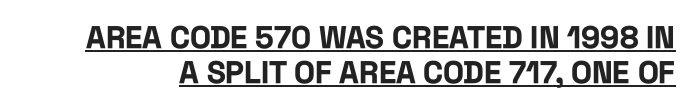
Q: Is the text bold? A: Yes.
Q: Is the text italic (slanted)? A: No, it is upright.
Q: Is the typeface a serif or a sans-serif typeface? A: Sans-serif.
Q: Is the text underlined? A: Yes.
Q: Is the spacing between letters normal or unusually wide? A: Normal.
Q: Is the spacing between lines tight, normal or loose? A: Tight.
Q: Width (condensed, normal, or wide)? A: Condensed.
Q: Stroke contrast? A: Low.
Q: x-height? A: Large.
Q: Monospaced? A: No.
